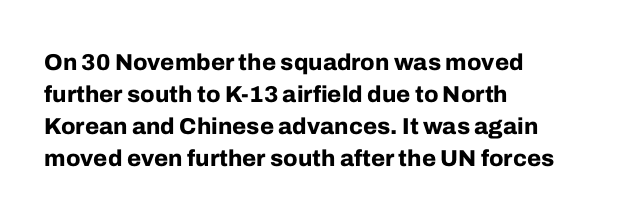
Compared with typical paragraphs, the rows here are spaced about the same. In terms of posture, this sample is upright. You'd pick this weight for a headline — it's a proper bold. Typeset ragged right — the left edge is the straight one.
